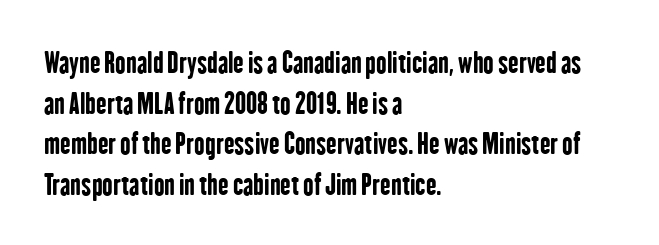
The image shows 28 px bold, condensed sans-serif type, upright; set left-aligned, normal line spacing (1.45x), normal letter spacing, not underlined; low stroke contrast and a medium x-height.
